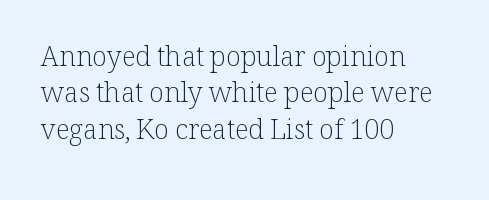
{"italic": "no", "bold": "no", "underline": "no", "align": "left", "line_spacing": "normal", "line_spacing_ratio": 1.35, "letter_spacing": "normal", "letter_spacing_em": 0.0, "glyph_px": 27}
